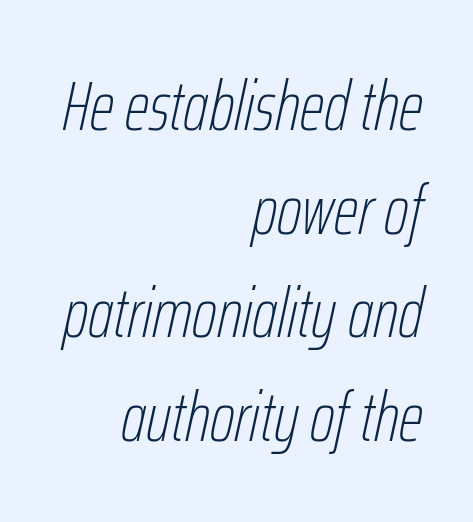
{"italic": "yes", "lean": "right", "slant_degrees": 12, "bold": "no", "weight": "thin", "width": "condensed", "stroke_contrast": "low", "x_height": "medium", "monospaced": "no", "underline": "no", "align": "right", "line_spacing": "normal", "line_spacing_ratio": 1.48, "letter_spacing": "normal", "letter_spacing_em": 0.0, "glyph_px": 70}
